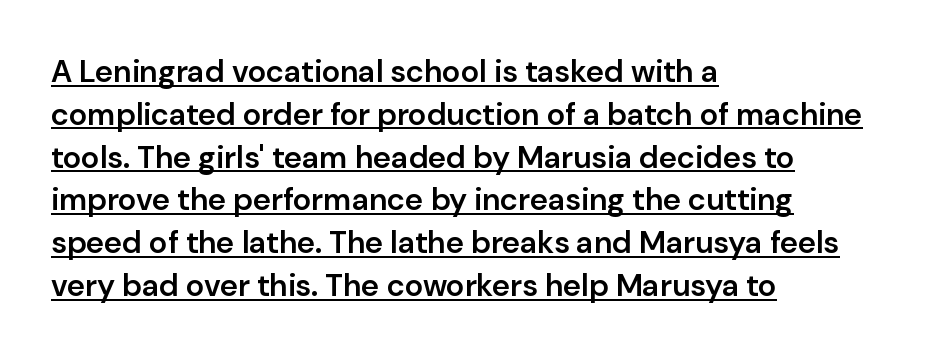
The image shows 31 px semibold sans-serif type, upright; set left-aligned, normal line spacing (1.38x), normal letter spacing, underlined; low stroke contrast and a medium x-height.
